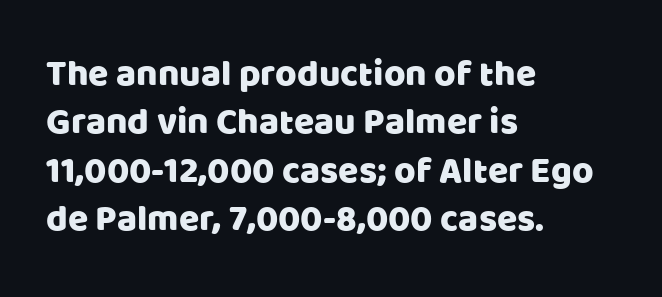
The image shows 37 px sans-serif type, upright; set left-aligned, normal line spacing (1.31x), normal letter spacing, not underlined; low stroke contrast and a large x-height.
